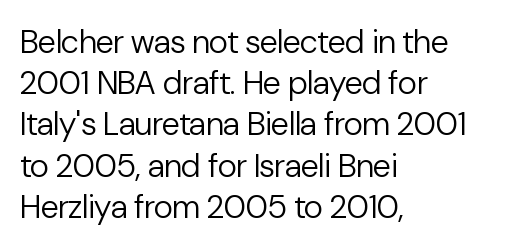
Q: Is the text bold? A: No.
Q: Is the text italic (slanted)? A: No, it is upright.
Q: Is the typeface a serif or a sans-serif typeface? A: Sans-serif.
Q: Is the text underlined? A: No.
Q: How is the paragraph aligned? A: Left-aligned.
Q: Is the spacing between letters normal or unusually wide? A: Normal.
Q: Is the spacing between lines tight, normal or loose? A: Normal.
Q: Width (condensed, normal, or wide)? A: Normal.
Q: Stroke contrast? A: Low.
Q: x-height? A: Medium.
Q: Monospaced? A: No.
